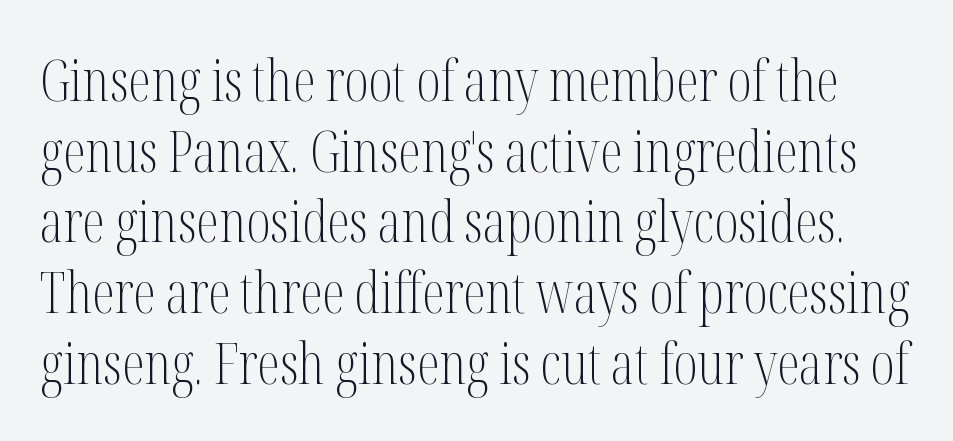
The image shows 57 px light, condensed serif type, upright; set line spacing 1.24x, normal letter spacing, not underlined; medium stroke contrast and a medium x-height.
